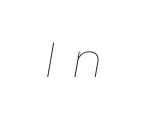
{"italic": "yes", "lean": "right", "slant_degrees": 10, "bold": "no", "weight": "thin", "width": "normal", "stroke_contrast": "low", "x_height": "medium", "monospaced": "no", "underline": "no", "letter_spacing": "wide", "letter_spacing_em": 0.34, "glyph_px": 49}
